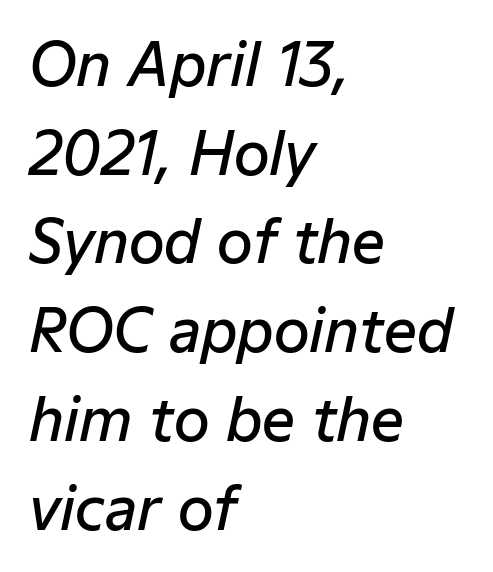
Compared with a centered layout, this one pins lines to the left instead. These lines are rendered in a variable-pitch font. The face used here is rendered with its standard letterfit. The gap between lines stays unmarked. Rendered with sloped, italic letterforms.
